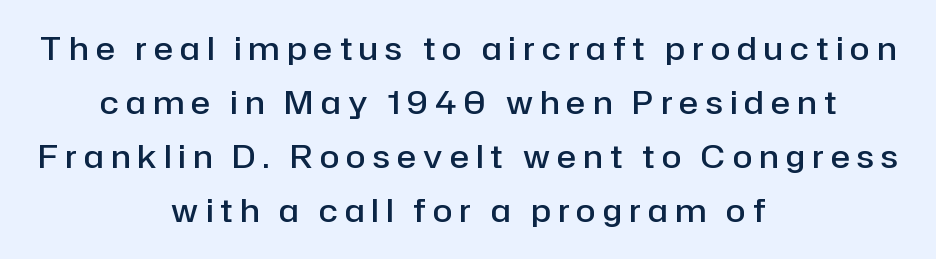
The image shows 32 px semibold sans-serif type, upright; set centered, normal line spacing (1.69x), unusually wide letter spacing (+0.23 em), not underlined; low stroke contrast and a medium x-height.
